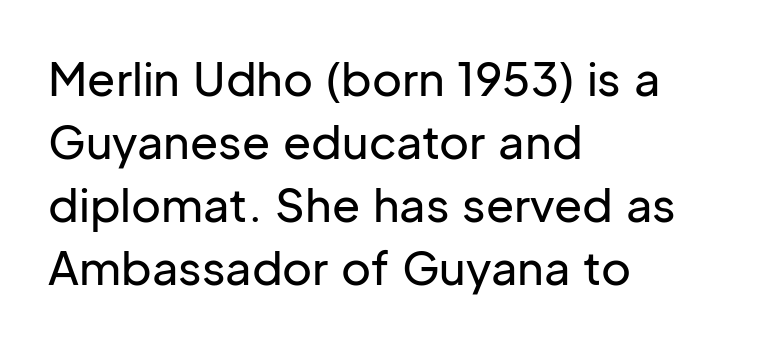
The image shows 46 px sans-serif type, upright; set left-aligned, normal line spacing (1.37x), normal letter spacing, not underlined; low stroke contrast and a medium x-height.
